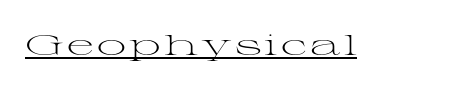
The image shows 29 px light, wide serif type, upright; set underlined; medium stroke contrast and a medium x-height.
